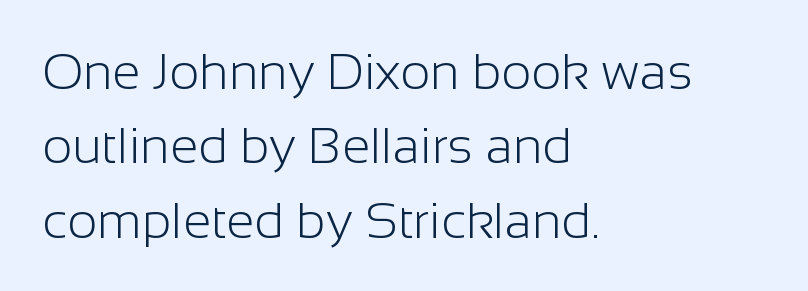
Q: Is the text bold? A: No.
Q: Is the text italic (slanted)? A: No, it is upright.
Q: Is the typeface a serif or a sans-serif typeface? A: Sans-serif.
Q: Is the text underlined? A: No.
Q: How is the paragraph aligned? A: Left-aligned.
Q: Is the spacing between letters normal or unusually wide? A: Normal.
Q: Is the spacing between lines tight, normal or loose? A: Normal.
Q: Width (condensed, normal, or wide)? A: Normal.
Q: Stroke contrast? A: Low.
Q: x-height? A: Medium.
Q: Monospaced? A: No.
